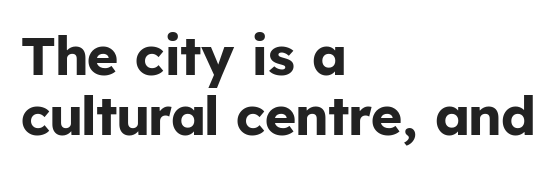
This block would grow much taller if given ordinary leading; it's compressed now. The space beneath each line is pristine and unruled. Left-aligned paragraph, ragged on the right. Posture: upright roman. Letterform terminals end flat and unadorned throughout the passage. The letters advance in unequal steps, a hallmark of proportional type.
